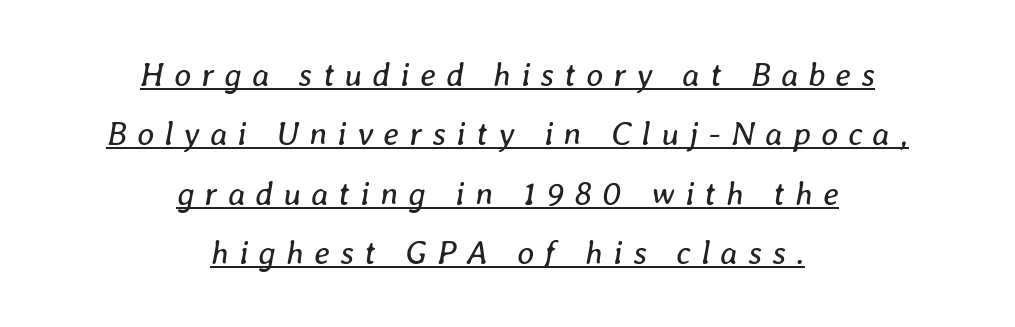
Q: Is the text bold? A: No.
Q: Is the text italic (slanted)? A: Yes, it leans right by about 8 degrees.
Q: Is the text underlined? A: Yes.
Q: How is the paragraph aligned? A: Centered.
Q: Is the spacing between letters normal or unusually wide? A: Unusually wide.
Q: Width (condensed, normal, or wide)? A: Normal.
Q: Stroke contrast? A: Low.
Q: x-height? A: Medium.
Q: Monospaced? A: No.
